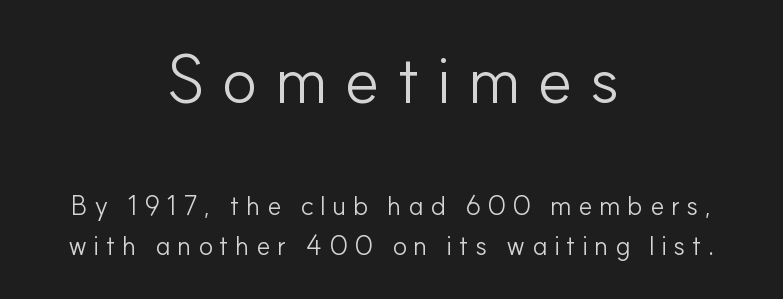
The image shows 67 px light sans-serif type, upright; set centered, normal line spacing (1.47x), unusually wide letter spacing (+0.24 em), not underlined; the first (top) block is 2.48x larger; low stroke contrast and a small x-height.
